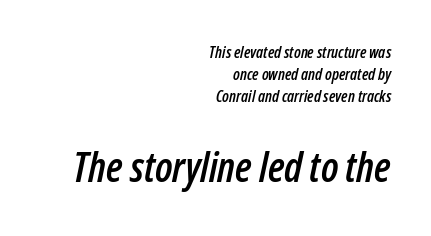
Q: Is the text italic (slanted)? A: Yes, it leans right by about 12 degrees.
Q: Is the text underlined? A: No.
Q: How is the paragraph aligned? A: Right-aligned.
Q: Is the spacing between letters normal or unusually wide? A: Normal.
Q: Is the spacing between lines tight, normal or loose? A: Normal.
Q: Which block of text is set in a larger size, the first (top) or the second (bottom)? A: The second (bottom) one.
Q: Width (condensed, normal, or wide)? A: Condensed.
Q: Stroke contrast? A: Low.
Q: x-height? A: Medium.
Q: Monospaced? A: No.
